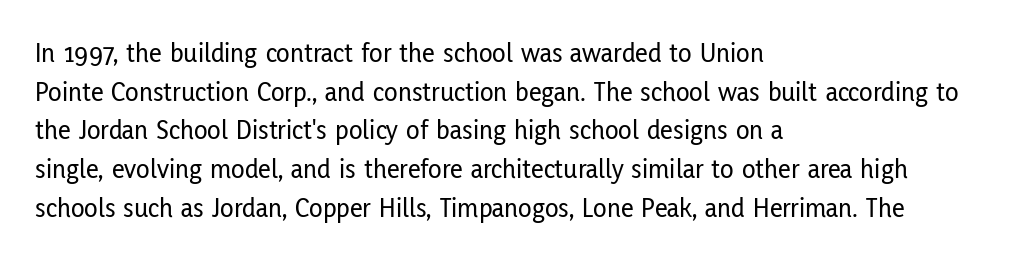
{"serif": "no", "italic": "no", "width": "condensed", "stroke_contrast": "low", "x_height": "medium", "monospaced": "no", "underline": "no", "align": "left", "line_spacing": "normal", "line_spacing_ratio": 1.38, "letter_spacing": "normal", "letter_spacing_em": 0.0, "glyph_px": 28}
